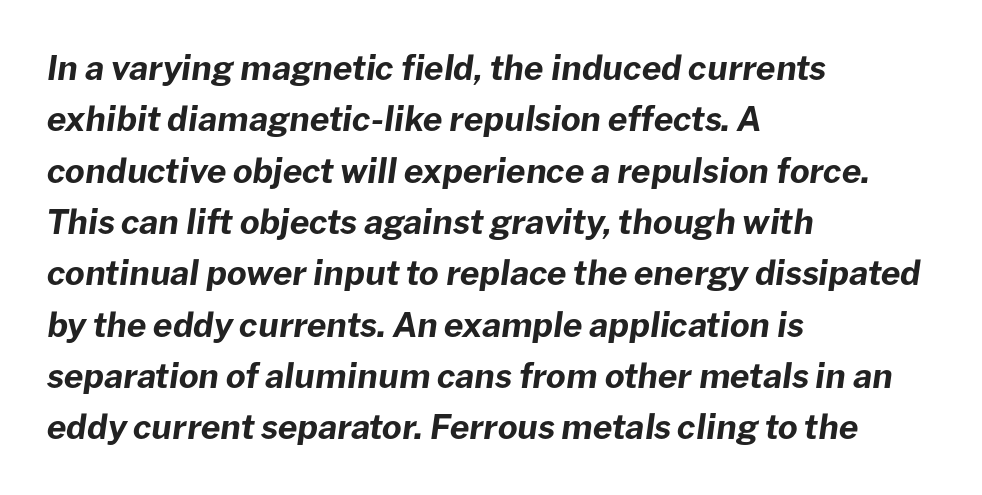
{"italic": "yes", "lean": "right", "slant_degrees": 8, "bold": "yes", "weight": "bold", "width": "normal", "stroke_contrast": "low", "x_height": "medium", "monospaced": "no", "underline": "no", "align": "left", "line_spacing": "normal", "line_spacing_ratio": 1.51, "letter_spacing": "normal", "letter_spacing_em": 0.0, "glyph_px": 34}
